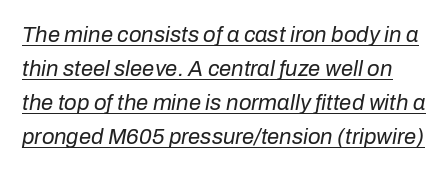
The image shows 22 px text type, italic (leaning right); set normal line spacing (1.54x), normal letter spacing, underlined.
